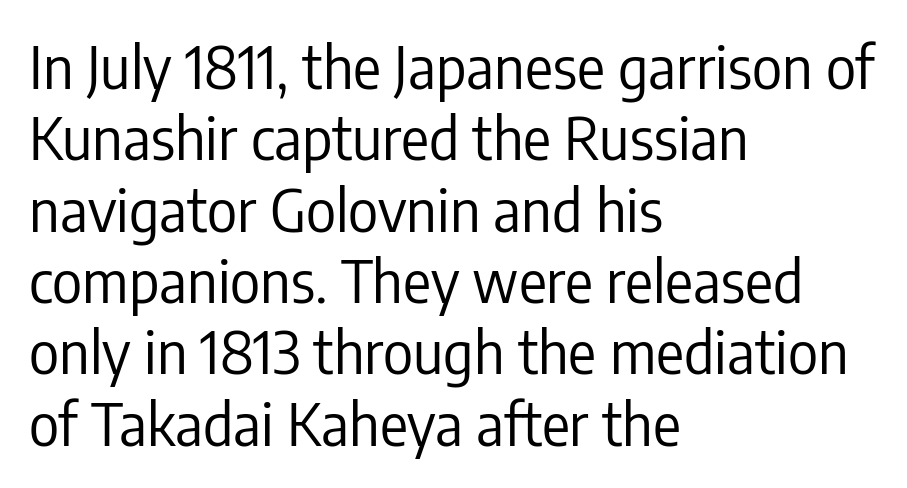
This sample has the flowing, uneven cadence of proportional lettering. A light-to-regular cut is what we see here. Only glyphs here, with clear space below each row. The letterforms sit shoulder to shoulder at normal distance.
